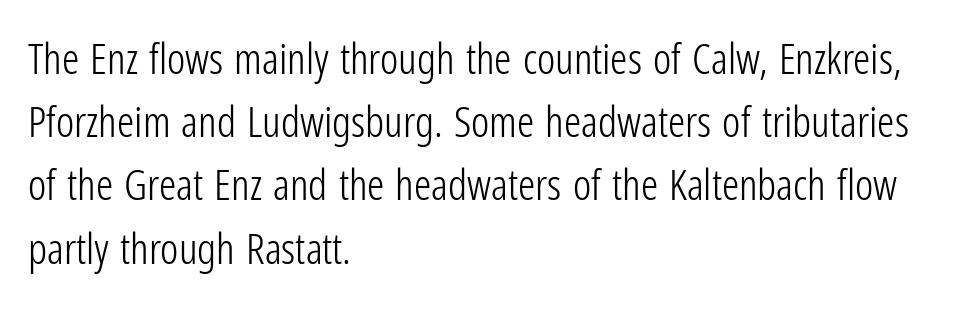
{"serif": "no", "italic": "no", "bold": "no", "weight": "light", "width": "condensed", "stroke_contrast": "low", "x_height": "medium", "monospaced": "no", "underline": "no", "align": "left", "line_spacing": "normal", "line_spacing_ratio": 1.47, "letter_spacing": "normal", "letter_spacing_em": 0.0, "glyph_px": 43}
